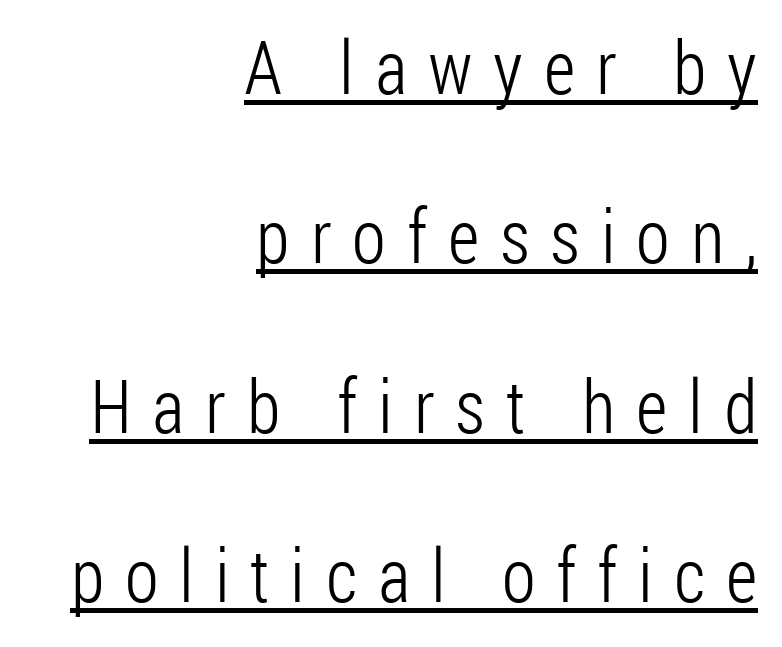
Q: Is the text bold? A: No.
Q: Is the text italic (slanted)? A: No, it is upright.
Q: Is the typeface a serif or a sans-serif typeface? A: Sans-serif.
Q: Is the text underlined? A: Yes.
Q: How is the paragraph aligned? A: Right-aligned.
Q: Is the spacing between letters normal or unusually wide? A: Unusually wide.
Q: Is the spacing between lines tight, normal or loose? A: Loose.
Q: Width (condensed, normal, or wide)? A: Condensed.
Q: Stroke contrast? A: Low.
Q: x-height? A: Medium.
Q: Monospaced? A: No.
